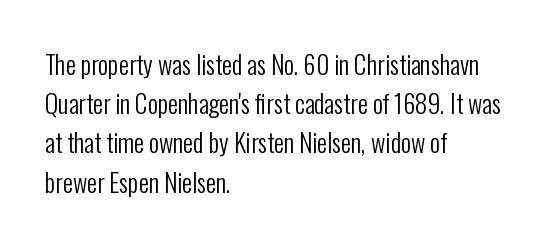
The image shows 25 px text type, upright; set left-aligned, normal line spacing (1.57x), normal letter spacing, not underlined.
